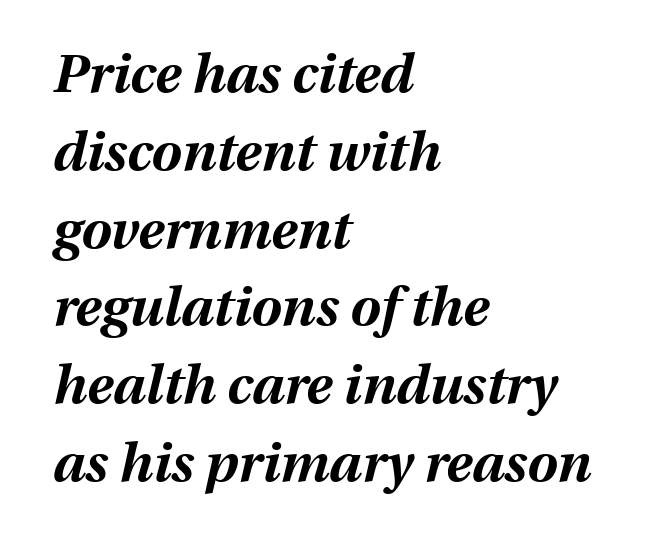
Q: Is the text bold? A: Yes.
Q: Is the text italic (slanted)? A: Yes, it leans right by about 13 degrees.
Q: Is the text underlined? A: No.
Q: How is the paragraph aligned? A: Left-aligned.
Q: Is the spacing between letters normal or unusually wide? A: Normal.
Q: Is the spacing between lines tight, normal or loose? A: Normal.
Q: Width (condensed, normal, or wide)? A: Normal.
Q: Stroke contrast? A: Medium.
Q: x-height? A: Medium.
Q: Monospaced? A: No.
